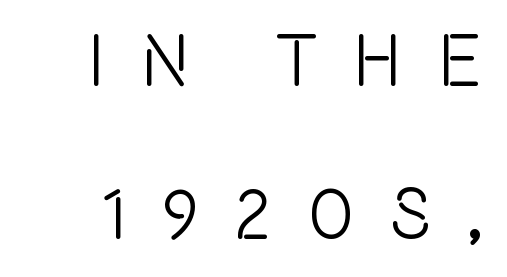
The image shows 74 px condensed sans-serif type, upright; set loose line spacing (2.07x), unusually wide letter spacing (+0.48 em), not underlined; a large x-height.
